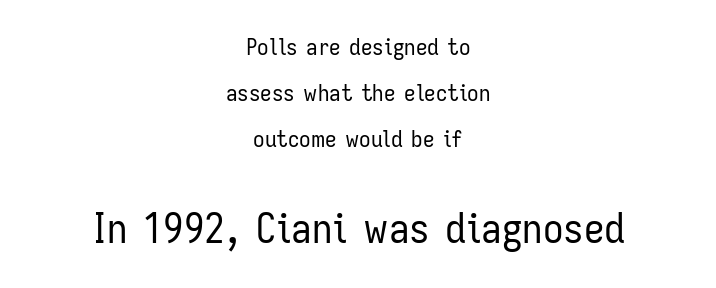
The setting favours the middle, as headings and verse often do. Heft: none added — not bold. The lines are spread far apart with generous leading. The rendering enlarges the type as you move from the upper chunk to the lower.
